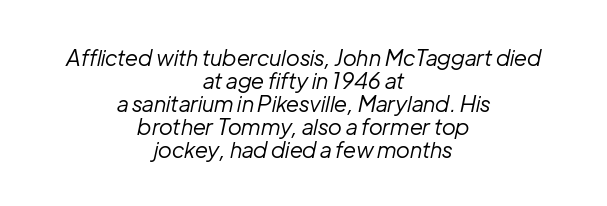
Q: Is the text bold? A: No.
Q: Is the text italic (slanted)? A: Yes, it leans right by about 12 degrees.
Q: Is the text underlined? A: No.
Q: How is the paragraph aligned? A: Centered.
Q: Is the spacing between letters normal or unusually wide? A: Normal.
Q: Is the spacing between lines tight, normal or loose? A: Tight.
